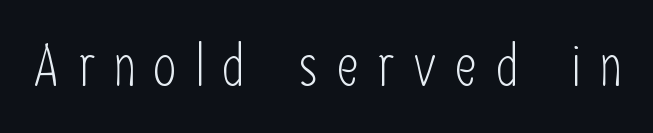
{"serif": "no", "italic": "no", "bold": "no", "weight": "light", "width": "condensed", "stroke_contrast": "low", "x_height": "medium", "monospaced": "no", "underline": "no", "letter_spacing": "wide", "letter_spacing_em": 0.32, "glyph_px": 59}
